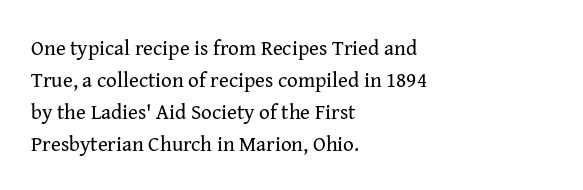
{"italic": "no", "bold": "no", "underline": "no", "align": "left", "line_spacing": "normal", "line_spacing_ratio": 1.52, "letter_spacing": "normal", "letter_spacing_em": 0.0, "glyph_px": 21}
